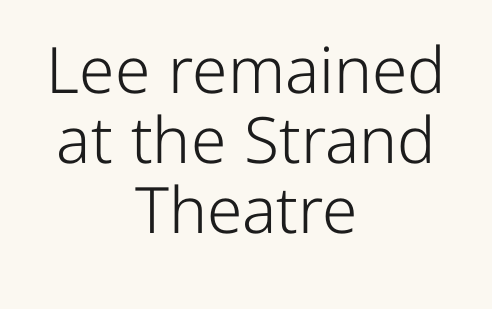
{"serif": "no", "italic": "no", "bold": "no", "weight": "light", "width": "normal", "stroke_contrast": "low", "x_height": "medium", "monospaced": "no", "underline": "no", "align": "center", "line_spacing": "tight", "line_spacing_ratio": 1.09, "letter_spacing": "normal", "letter_spacing_em": 0.0, "glyph_px": 64}
